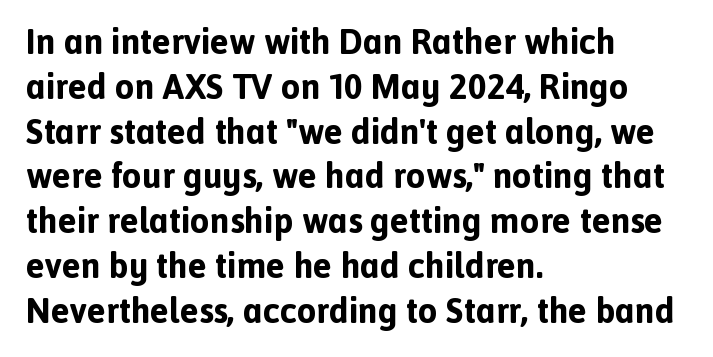
Think of a printed novel: that variable character pitch is what you see here. A student would call this left alignment; a typographer would say flush left, rag right. The typesetting leans heavy: a genuine bold. Words appear dense and cohesive because spacing is normal.
